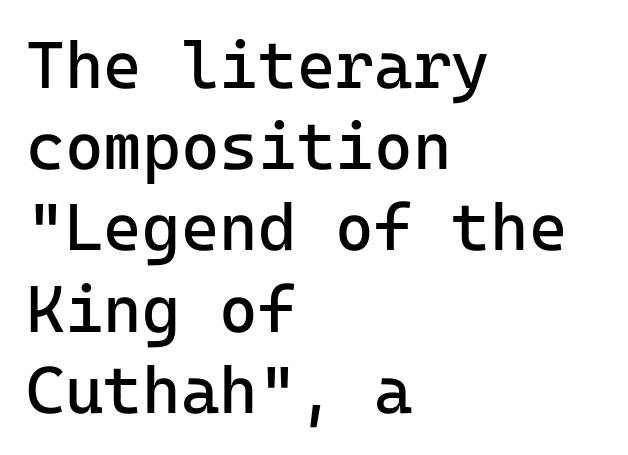
{"serif": "no", "italic": "no", "bold": "no", "weight": "regular", "width": "normal", "stroke_contrast": "low", "x_height": "medium", "monospaced": "yes", "underline": "no", "align": "left", "line_spacing_ratio": 1.23, "letter_spacing": "normal", "letter_spacing_em": 0.0, "glyph_px": 66}
